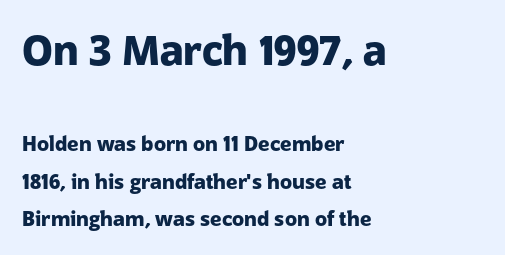
Type size steps down from the first block to the second. What weight is shown? A full bold with thick strokes. The letters stand upright; this is a roman face. Think of a printed novel: that variable character pitch is what you see here.
